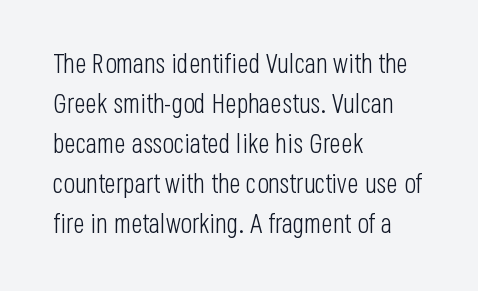
The image shows 27 px text type, upright; set left-aligned, normal line spacing (1.48x), normal letter spacing, not underlined.
